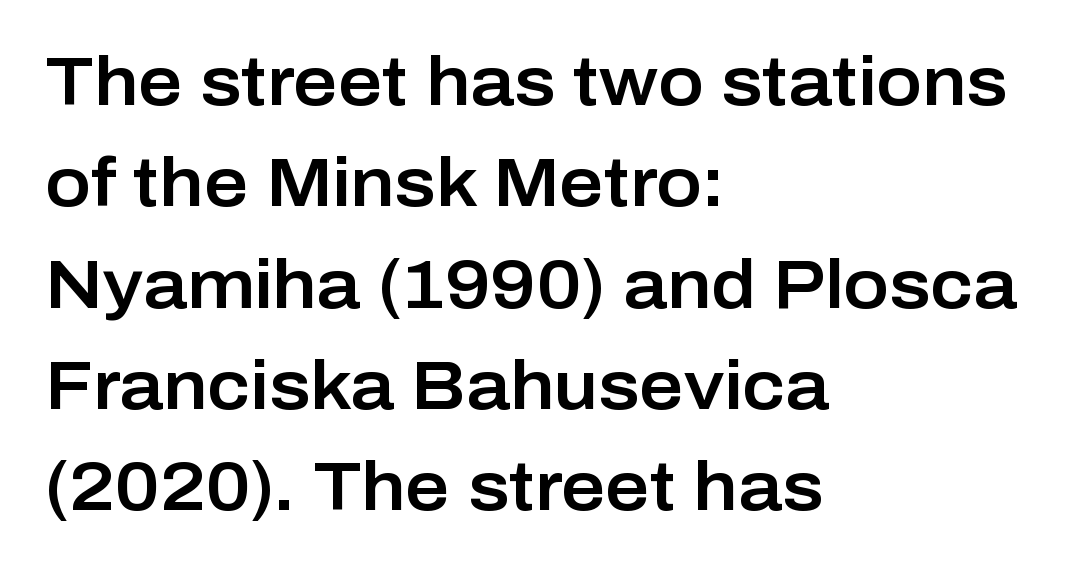
The image shows 68 px sans-serif type, upright; set left-aligned, normal line spacing (1.49x), normal letter spacing, not underlined; low stroke contrast and a medium x-height.
